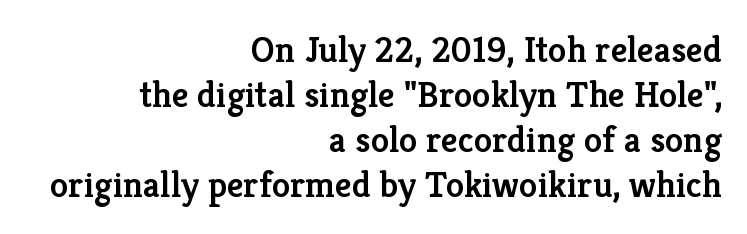
{"serif": "yes", "italic": "no", "bold": "semi", "weight": "semibold", "width": "normal", "stroke_contrast": "low", "x_height": "medium", "monospaced": "no", "underline": "no", "align": "right", "line_spacing_ratio": 1.22, "letter_spacing": "normal", "letter_spacing_em": 0.0, "glyph_px": 37}
